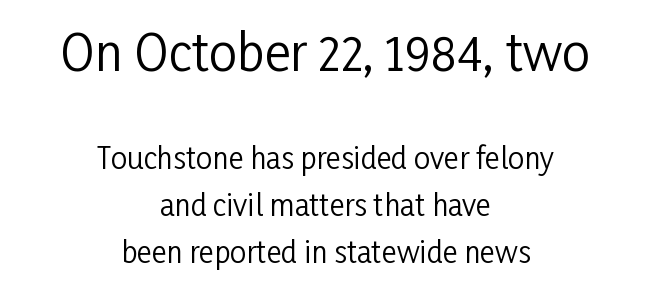
Q: Is the text bold? A: No.
Q: Is the text italic (slanted)? A: No, it is upright.
Q: Is the typeface a serif or a sans-serif typeface? A: Sans-serif.
Q: Is the text underlined? A: No.
Q: How is the paragraph aligned? A: Centered.
Q: Is the spacing between letters normal or unusually wide? A: Normal.
Q: Is the spacing between lines tight, normal or loose? A: Normal.
Q: Which block of text is set in a larger size, the first (top) or the second (bottom)? A: The first (top) one.
Q: Width (condensed, normal, or wide)? A: Condensed.
Q: Stroke contrast? A: Low.
Q: x-height? A: Medium.
Q: Monospaced? A: No.
